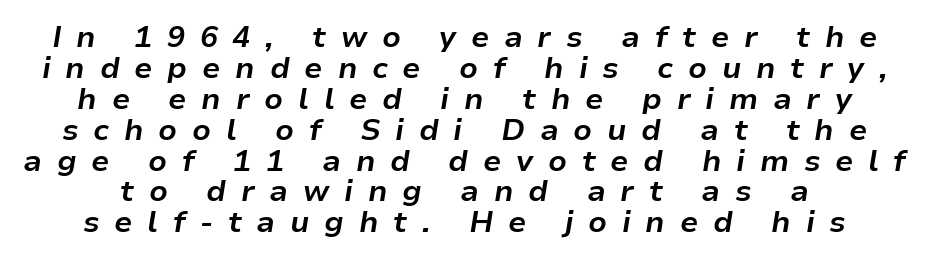
The image shows 30 px bold type, italic (leaning right); set tight line spacing (1.03x), unusually wide letter spacing (+0.49 em), not underlined; low stroke contrast and a medium x-height.
